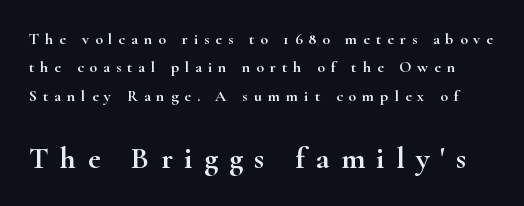
Q: Is the text italic (slanted)? A: No, it is upright.
Q: Is the typeface a serif or a sans-serif typeface? A: Serif.
Q: Is the text underlined? A: No.
Q: Is the spacing between letters normal or unusually wide? A: Unusually wide.
Q: Which block of text is set in a larger size, the first (top) or the second (bottom)? A: The second (bottom) one.
Q: Width (condensed, normal, or wide)? A: Wide.
Q: Stroke contrast? A: High.
Q: x-height? A: Small.
Q: Monospaced? A: No.
